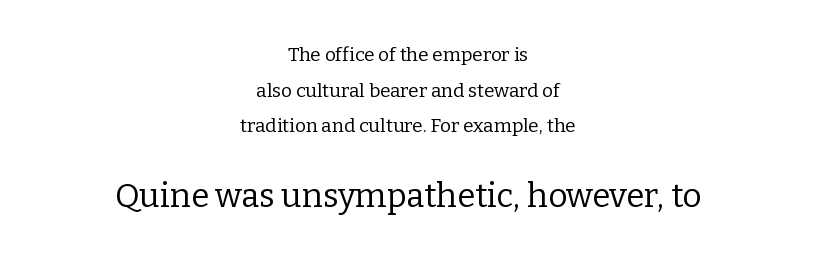
Q: Is the text bold? A: No.
Q: Is the text italic (slanted)? A: No, it is upright.
Q: Is the typeface a serif or a sans-serif typeface? A: Serif.
Q: Is the text underlined? A: No.
Q: How is the paragraph aligned? A: Centered.
Q: Is the spacing between letters normal or unusually wide? A: Normal.
Q: Which block of text is set in a larger size, the first (top) or the second (bottom)? A: The second (bottom) one.
Q: Width (condensed, normal, or wide)? A: Normal.
Q: Stroke contrast? A: Low.
Q: x-height? A: Medium.
Q: Monospaced? A: No.
